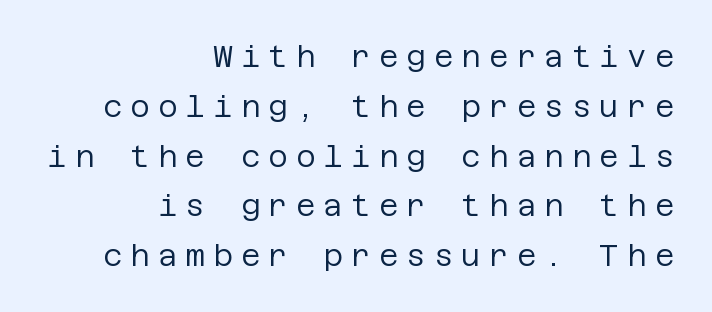
The image shows 30 px regular-weight sans-serif type, upright; set right-aligned, normal line spacing (1.66x), unusually wide letter spacing (+0.27 em), not underlined; low stroke contrast and a large x-height.
